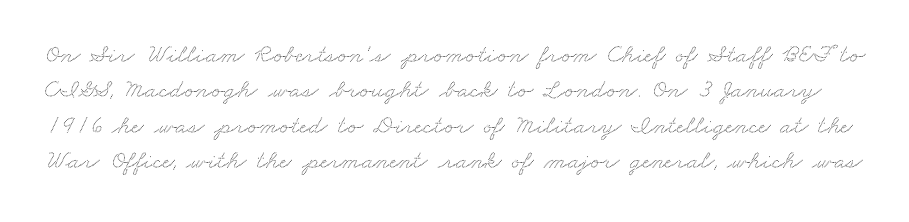
Q: Is the text underlined? A: No.
Q: Is the spacing between letters normal or unusually wide? A: Normal.
Q: Is the spacing between lines tight, normal or loose? A: Normal.
